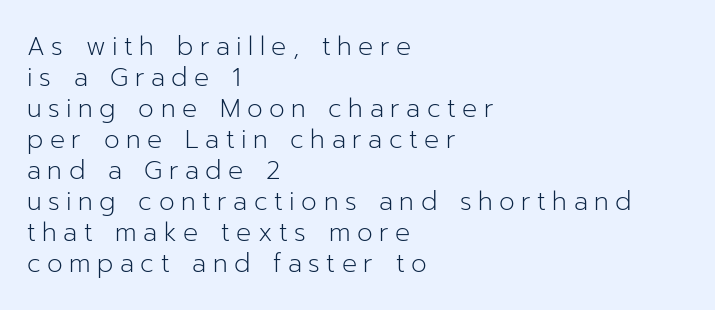
Q: Is the text bold? A: No.
Q: Is the text italic (slanted)? A: No, it is upright.
Q: Is the text underlined? A: No.
Q: How is the paragraph aligned? A: Left-aligned.
Q: Is the spacing between letters normal or unusually wide? A: Unusually wide.
